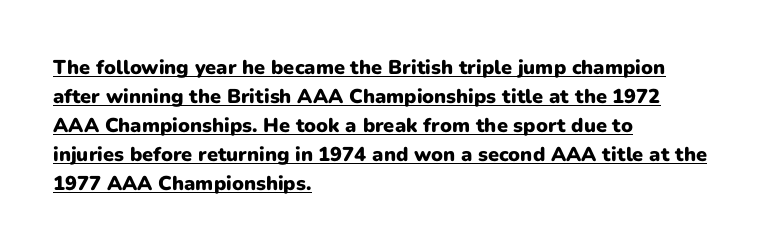
The image shows 20 px bold type, upright; set left-aligned, normal line spacing (1.45x), normal letter spacing, underlined.
